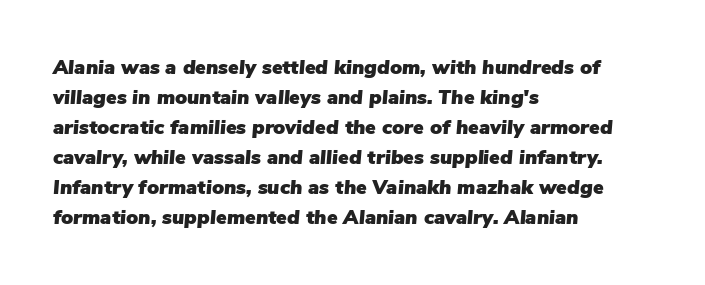
Q: Is the text italic (slanted)? A: Yes, it leans right by about 5 degrees.
Q: Is the text underlined? A: No.
Q: How is the paragraph aligned? A: Left-aligned.
Q: Is the spacing between letters normal or unusually wide? A: Normal.
Q: Is the spacing between lines tight, normal or loose? A: Normal.
